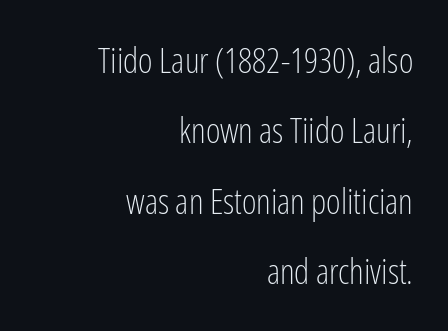
The image shows 35 px light, condensed sans-serif type, upright; set right-aligned, loose line spacing (2.01x), normal letter spacing, not underlined; low stroke contrast and a medium x-height.
